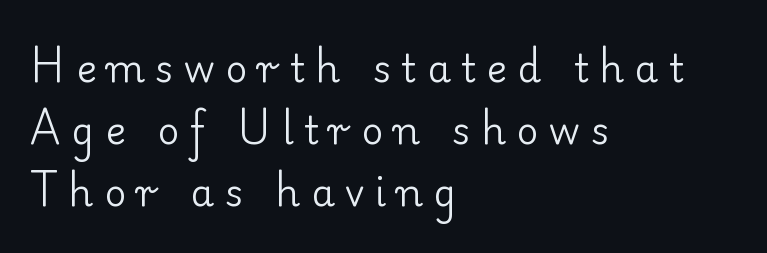
The lettering holds an erect, upright posture throughout. Weight class: somewhere from thin through regular. The font family rendered here belongs to the serif group. These lines are set flush left with a ragged right edge. This sample uses expanded letter spacing, leaving extra air between glyphs. Anything drawn beneath the words? Only blank space.
